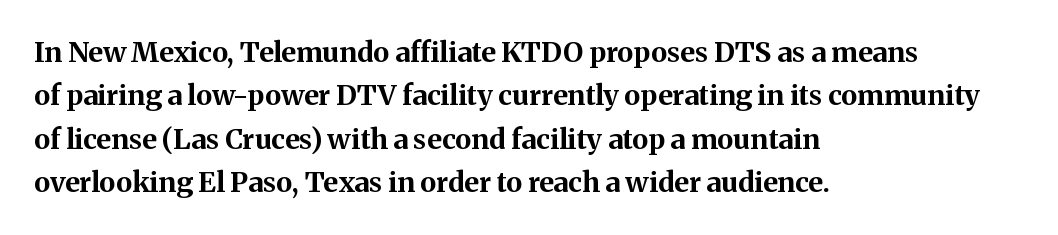
A roman cut, with each character standing at attention. Nobody drew a line under any word here. The face used here is proportionally spaced, like ordinary book or web type. A typesetter would label this face a serif. Regular leading. A typesetter would call this zero additional tracking.
